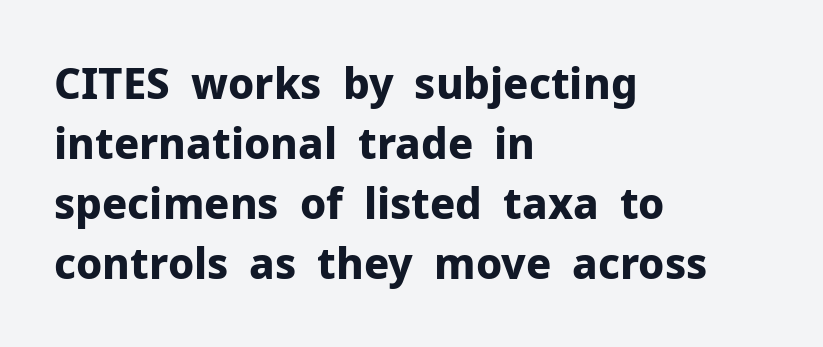
Q: Is the text bold? A: Yes.
Q: Is the text italic (slanted)? A: No, it is upright.
Q: Is the typeface a serif or a sans-serif typeface? A: Sans-serif.
Q: Is the text underlined? A: No.
Q: How is the paragraph aligned? A: Left-aligned.
Q: Is the spacing between letters normal or unusually wide? A: Normal.
Q: Is the spacing between lines tight, normal or loose? A: Normal.
Q: Width (condensed, normal, or wide)? A: Normal.
Q: Stroke contrast? A: Low.
Q: x-height? A: Medium.
Q: Monospaced? A: No.
